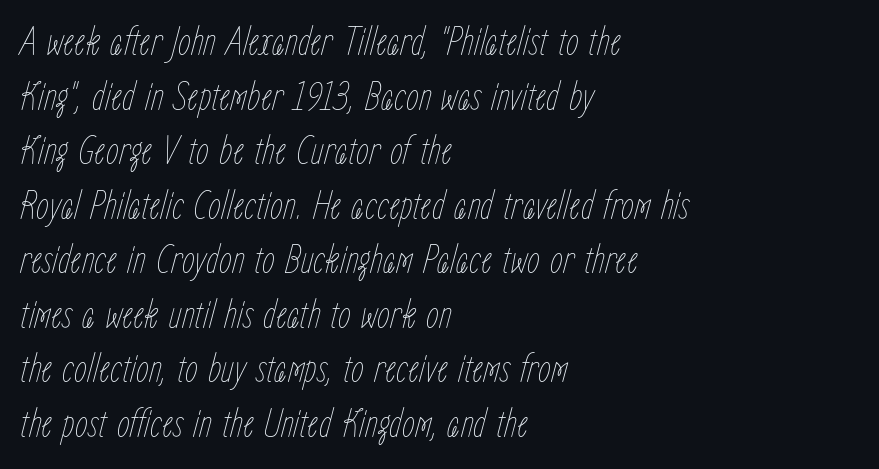
The rendering applies a slant to the glyphs. Vertically, the passage feels balanced, rows spaced as you'd expect. Is this a heavy cut? Hardly; it is regular or lighter. Between one letter and the next there's only the usual sliver of space. Each letter keeps its own natural width here, so spacing adapts to shape. The rendering anchors every line to the left-hand side.
